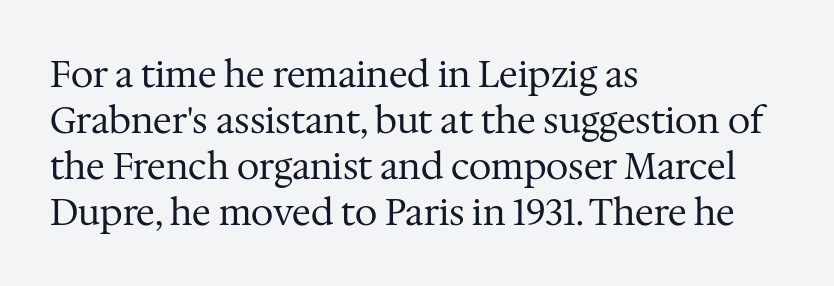
The image shows 36 px regular-weight serif type, upright; set left-aligned, normal line spacing (1.28x), normal letter spacing, not underlined; medium stroke contrast and a medium x-height.
